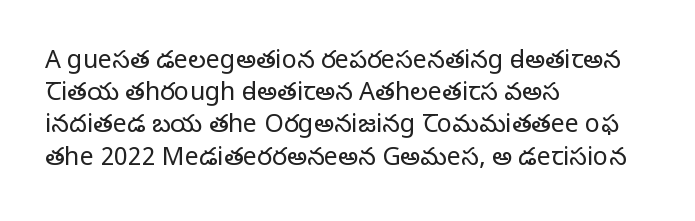
{"italic": "no", "bold": "no", "underline": "no", "align": "left", "line_spacing": "normal", "line_spacing_ratio": 1.29, "letter_spacing": "normal", "letter_spacing_em": 0.0, "glyph_px": 25}
